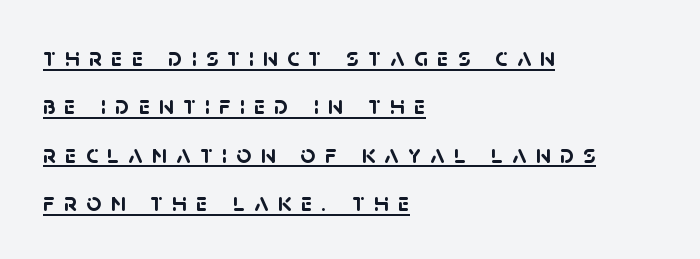
{"bold": "yes", "underline": "yes", "align": "left", "line_spacing_ratio": 1.86, "letter_spacing": "wide", "letter_spacing_em": 0.35, "glyph_px": 26}
